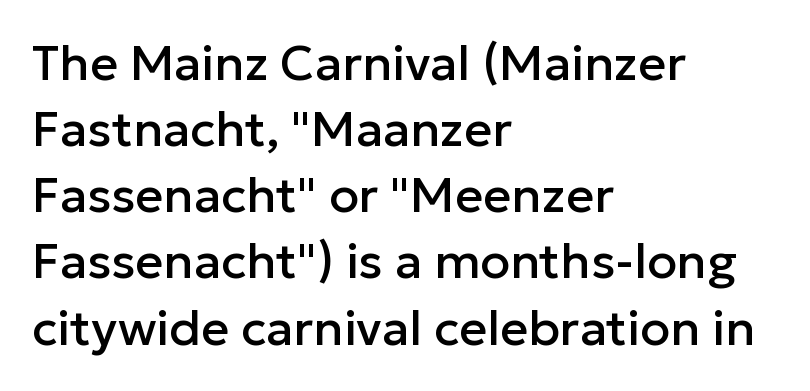
{"serif": "no", "italic": "no", "width": "normal", "stroke_contrast": "low", "x_height": "medium", "monospaced": "no", "underline": "no", "align": "left", "line_spacing": "normal", "line_spacing_ratio": 1.35, "letter_spacing": "normal", "letter_spacing_em": 0.0, "glyph_px": 49}
